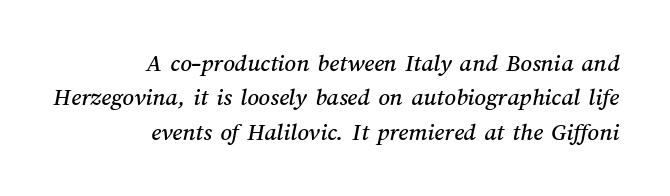
{"underline": "no", "align": "right", "line_spacing": "normal", "line_spacing_ratio": 1.38, "letter_spacing": "normal", "letter_spacing_em": 0.0, "glyph_px": 25}
